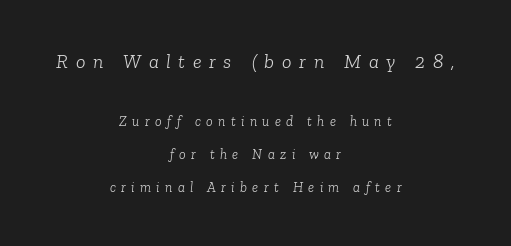
Q: Is the text bold? A: No.
Q: Is the text italic (slanted)? A: Yes, it leans right by about 6 degrees.
Q: Is the text underlined? A: No.
Q: How is the paragraph aligned? A: Centered.
Q: Is the spacing between letters normal or unusually wide? A: Unusually wide.
Q: Is the spacing between lines tight, normal or loose? A: Loose.
Q: Which block of text is set in a larger size, the first (top) or the second (bottom)? A: The first (top) one.
